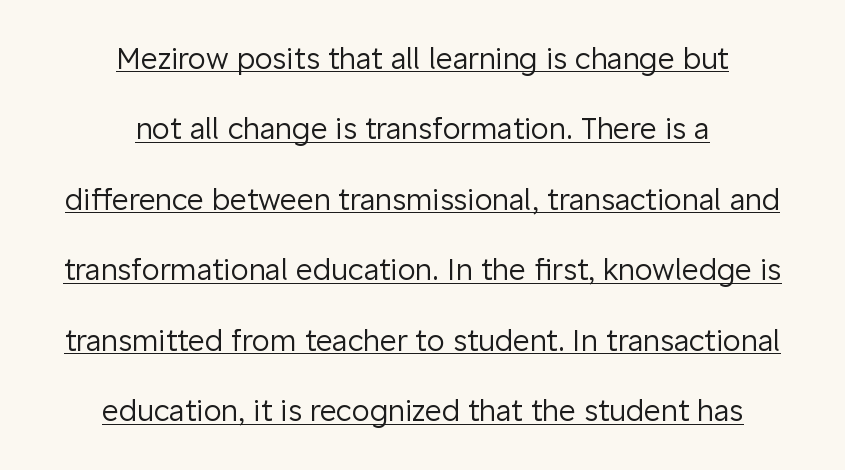
The words here are underlined. Check where the strokes stop: nothing finishes them off — pure sans. Line spacing here is loose. This rendering leaves character spacing at its baseline value. Rendered with straight, roman letterforms.
